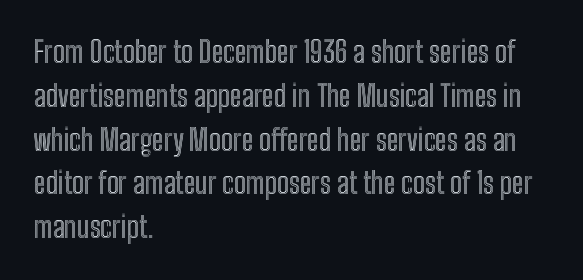
The passage shown is typed in a proportional face where columns would drift. Compared with a centered layout, this one pins lines to the left instead. Rendered with straight, roman letterforms. These lines sit exactly where default settings would place them.
